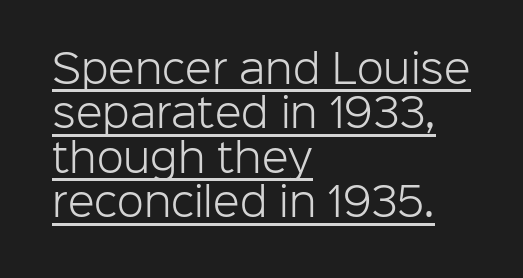
Q: Is the text bold? A: No.
Q: Is the text italic (slanted)? A: No, it is upright.
Q: Is the typeface a serif or a sans-serif typeface? A: Sans-serif.
Q: Is the text underlined? A: Yes.
Q: How is the paragraph aligned? A: Left-aligned.
Q: Is the spacing between letters normal or unusually wide? A: Normal.
Q: Is the spacing between lines tight, normal or loose? A: Tight.
Q: Width (condensed, normal, or wide)? A: Normal.
Q: Stroke contrast? A: Low.
Q: x-height? A: Medium.
Q: Monospaced? A: No.
